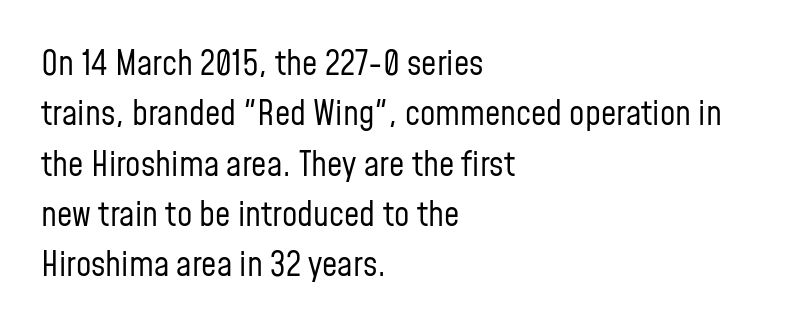
The image shows 34 px regular-weight, condensed sans-serif type, upright; set left-aligned, normal line spacing (1.48x), normal letter spacing, not underlined; low stroke contrast and a medium x-height.
